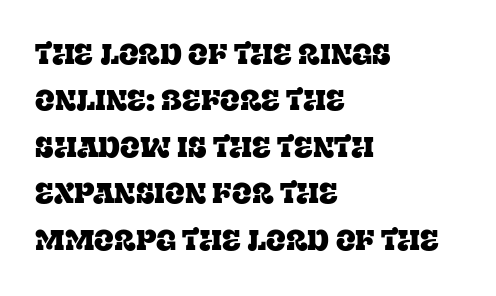
The image shows 29 px serif type, upright; set left-aligned, normal line spacing (1.6x), normal letter spacing, not underlined; low stroke contrast and a large x-height.
